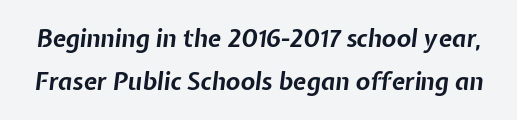
Q: Is the text bold? A: Yes.
Q: Is the text italic (slanted)? A: Yes, it leans right by about 7 degrees.
Q: Is the text underlined? A: No.
Q: Is the spacing between letters normal or unusually wide? A: Normal.
